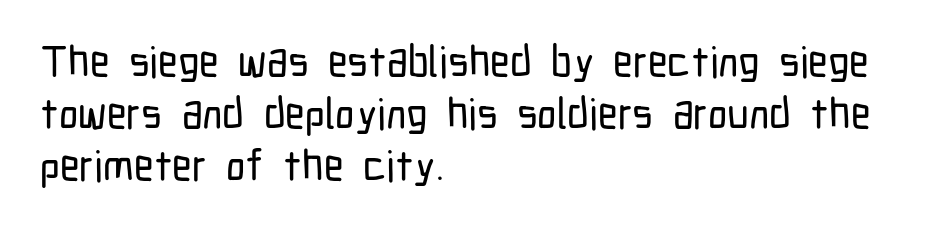
Q: Is the text italic (slanted)? A: No, it is upright.
Q: Is the typeface a serif or a sans-serif typeface? A: Sans-serif.
Q: Is the text underlined? A: No.
Q: How is the paragraph aligned? A: Left-aligned.
Q: Is the spacing between letters normal or unusually wide? A: Normal.
Q: Width (condensed, normal, or wide)? A: Condensed.
Q: Stroke contrast? A: Low.
Q: x-height? A: Medium.
Q: Monospaced? A: No.
